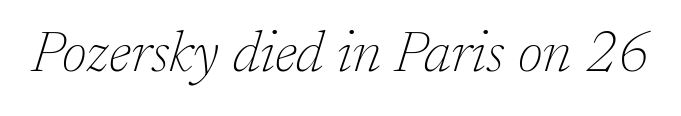
The image shows 57 px thin serif type, italic (leaning right); set normal letter spacing, not underlined; low stroke contrast and a medium x-height.
